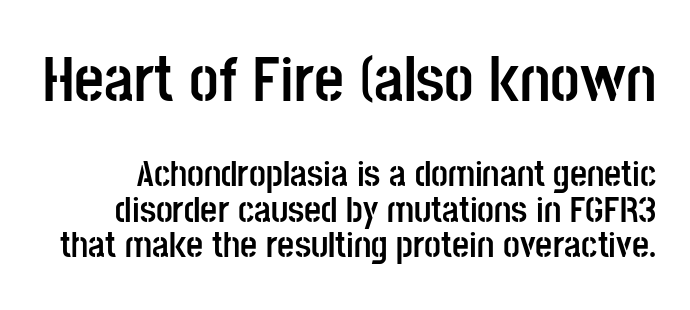
The image shows 65 px semibold, condensed sans-serif type, upright; set tight line spacing (0.96x), normal letter spacing, not underlined; the first (top) block is 1.76x larger; low stroke contrast and a large x-height.
